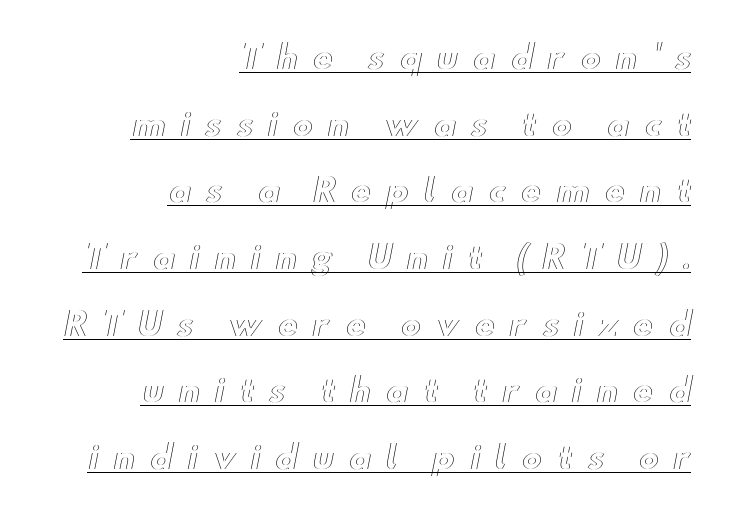
Q: Is the text italic (slanted)? A: Yes.
Q: Is the text underlined? A: Yes.
Q: How is the paragraph aligned? A: Right-aligned.
Q: Is the spacing between letters normal or unusually wide? A: Unusually wide.
Q: Is the spacing between lines tight, normal or loose? A: Loose.
Q: Width (condensed, normal, or wide)? A: Wide.
Q: x-height? A: Small.
Q: Monospaced? A: No.
